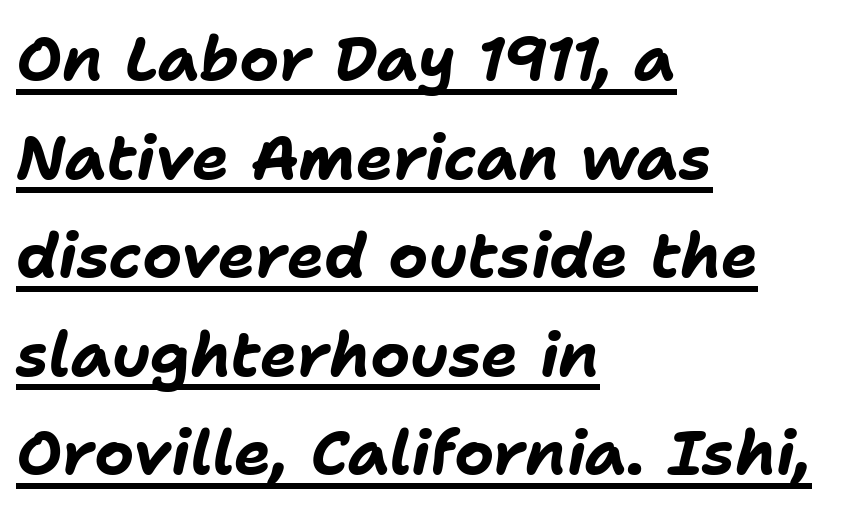
Q: Is the text bold? A: Yes.
Q: Is the text italic (slanted)? A: Yes, it leans right by about 11 degrees.
Q: Is the text underlined? A: Yes.
Q: How is the paragraph aligned? A: Left-aligned.
Q: Is the spacing between letters normal or unusually wide? A: Normal.
Q: Is the spacing between lines tight, normal or loose? A: Normal.
Q: Width (condensed, normal, or wide)? A: Normal.
Q: Stroke contrast? A: Low.
Q: x-height? A: Medium.
Q: Monospaced? A: No.
